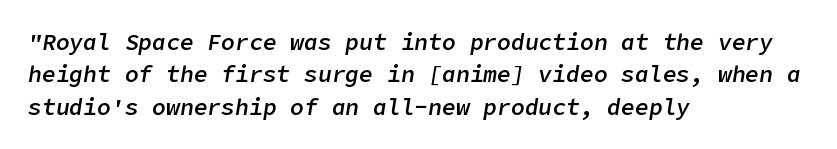
Q: Is the text bold? A: Semi-bold.
Q: Is the text italic (slanted)? A: Yes, it leans right by about 9 degrees.
Q: Is the text underlined? A: No.
Q: How is the paragraph aligned? A: Left-aligned.
Q: Is the spacing between letters normal or unusually wide? A: Normal.
Q: Is the spacing between lines tight, normal or loose? A: Normal.
